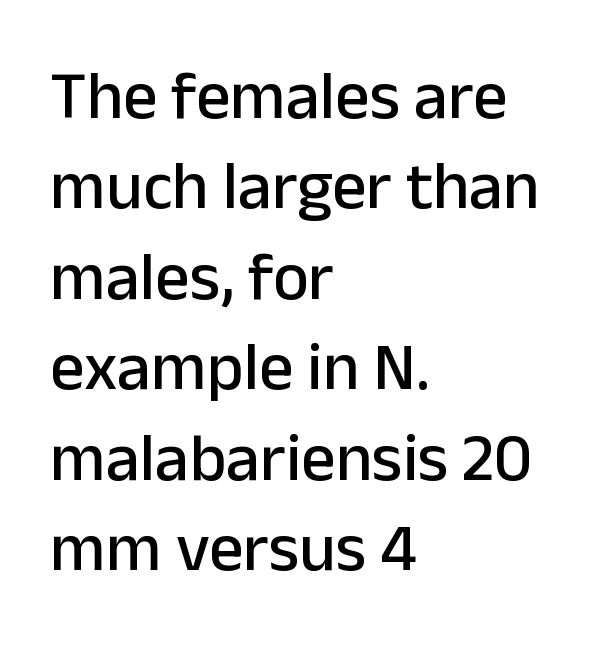
Q: Is the text italic (slanted)? A: No, it is upright.
Q: Is the typeface a serif or a sans-serif typeface? A: Sans-serif.
Q: Is the text underlined? A: No.
Q: How is the paragraph aligned? A: Left-aligned.
Q: Is the spacing between letters normal or unusually wide? A: Normal.
Q: Is the spacing between lines tight, normal or loose? A: Normal.
Q: Width (condensed, normal, or wide)? A: Normal.
Q: Stroke contrast? A: Low.
Q: x-height? A: Medium.
Q: Monospaced? A: No.
